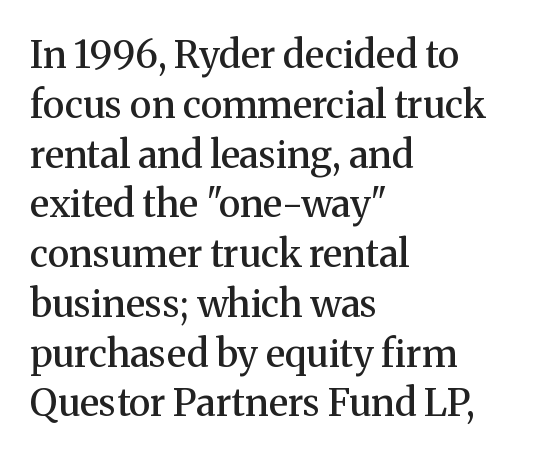
The strip under each line holds only bare page. Casual observation: everything's shoved over to the left. This rendering leaves character spacing at its baseline value. The letters are semibold — heavier than regular but short of a full bold. Classification — serif. Students, observe: this is what conventionally led text looks like.
